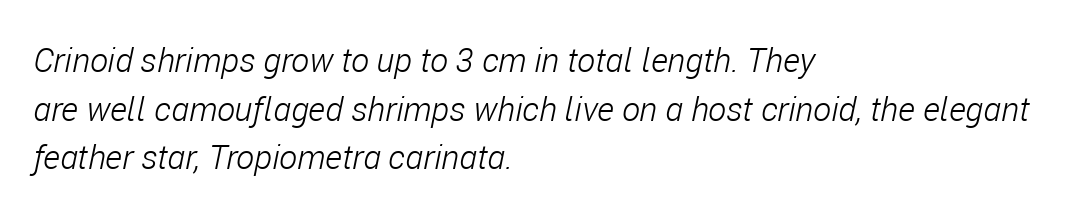
The image shows 34 px light, condensed type, italic (leaning right); set left-aligned, normal line spacing (1.43x), normal letter spacing, not underlined; low stroke contrast and a medium x-height.
